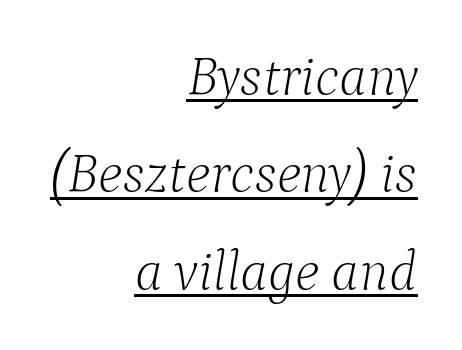
{"serif": "yes", "italic": "yes", "lean": "right", "slant_degrees": 9, "bold": "no", "weight": "light", "width": "normal", "stroke_contrast": "low", "x_height": "medium", "monospaced": "no", "underline": "yes", "align": "right", "line_spacing_ratio": 1.74, "letter_spacing": "normal", "letter_spacing_em": 0.0, "glyph_px": 56}
